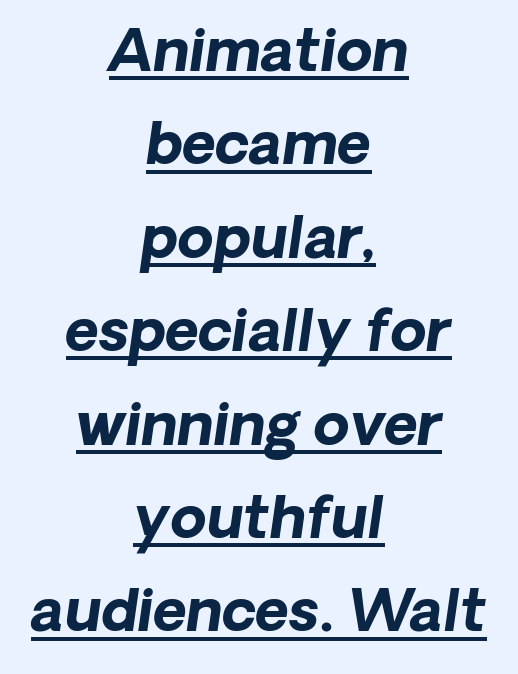
The space between consecutive lines is moderate. Both edges are ragged and mirror each other, which tells us the setting is centered. Summary of weight: heavy, a full bold. The letters advance in unequal steps, a hallmark of proportional type. A typesetter would call this zero additional tracking.
